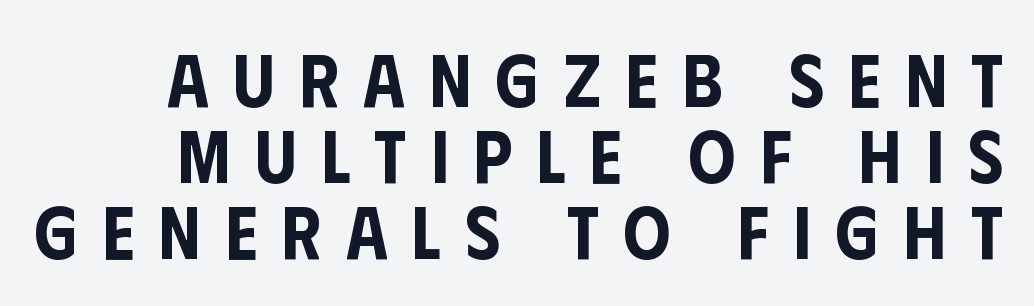
The baseline area is clear. Spacing verdict: proportional, widths tailored to each character. Posture: upright roman. Look at the bottom of the vertical strokes: they stop flat, with no serifs. Vertically, the passage feels compressed, each row crowding the next. The tracking jumps out immediately: characters are airy and widely separated.
